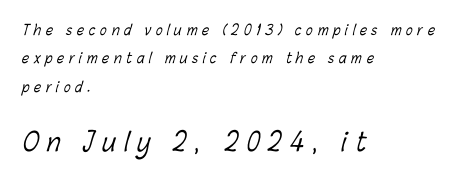
The image shows 25 px text type; set left-aligned, loose line spacing (2.02x), unusually wide letter spacing (+0.34 em), not underlined; the second (bottom) block is 1.79x larger.
